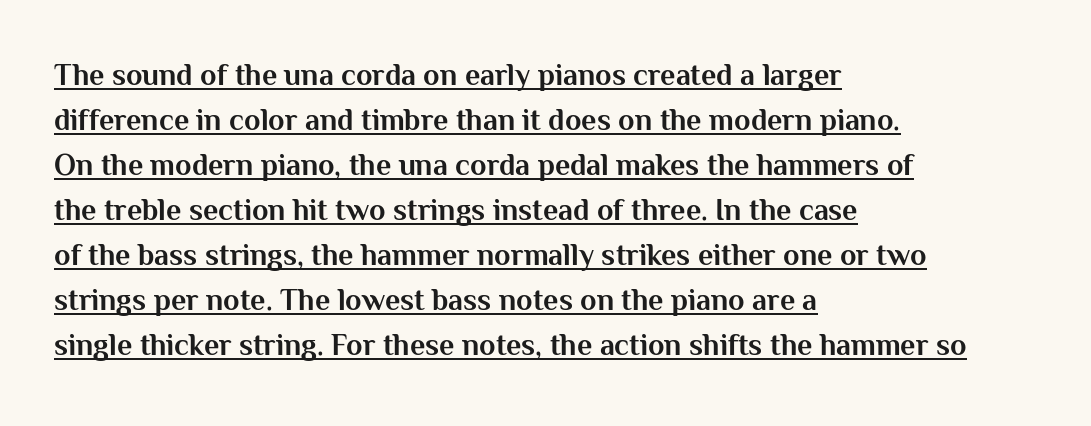
The image shows 30 px bold sans-serif type, upright; set left-aligned, normal line spacing (1.5x), normal letter spacing, underlined; medium stroke contrast and a medium x-height.
